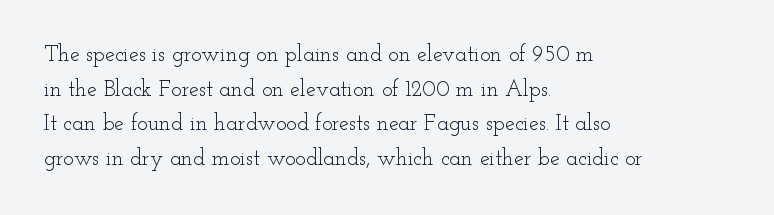
Which margin do the lines hug? The left one — the right edge is uneven. This is roman type, the default non-slanted kind. Summary of vertical rhythm: regular, with standard interline spacing. These glyphs show unthickened strokes, regular width or finer. The rendering keeps characters at their native spacing. The gap between lines stays unmarked.
